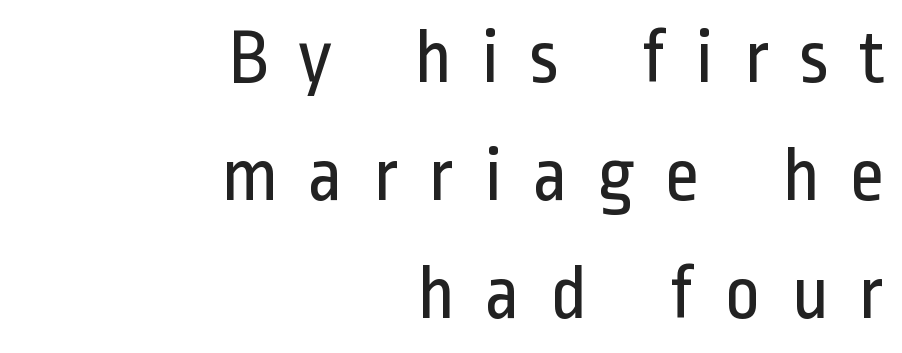
Q: Is the text bold? A: No.
Q: Is the text italic (slanted)? A: No, it is upright.
Q: Is the typeface a serif or a sans-serif typeface? A: Sans-serif.
Q: Is the text underlined? A: No.
Q: How is the paragraph aligned? A: Right-aligned.
Q: Is the spacing between letters normal or unusually wide? A: Unusually wide.
Q: Is the spacing between lines tight, normal or loose? A: Normal.
Q: Width (condensed, normal, or wide)? A: Condensed.
Q: Stroke contrast? A: Low.
Q: x-height? A: Medium.
Q: Monospaced? A: No.
